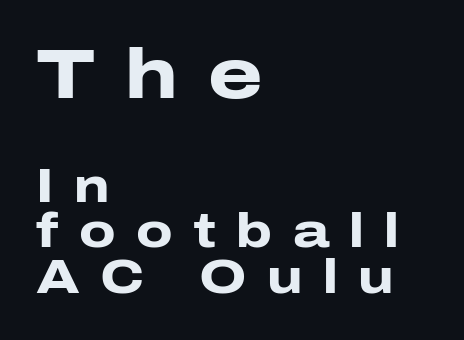
You could not count columns in this text — the font is proportionally spaced. Students, this is bold: see how much ink each stroke carries. Vertical strokes here are truly vertical. In this sample the first text group is rendered at the bigger scale. Observe the absence of serifs on each vertical stroke in this sample.
